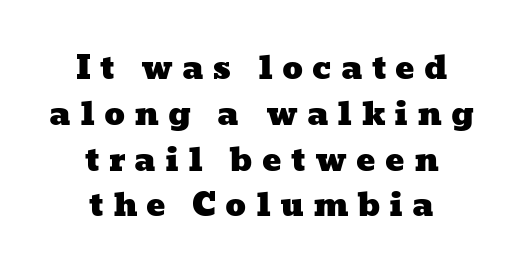
The image shows 32 px wide type; set centered, normal line spacing (1.43x), unusually wide letter spacing (+0.28 em), not underlined; low stroke contrast and a medium x-height.
